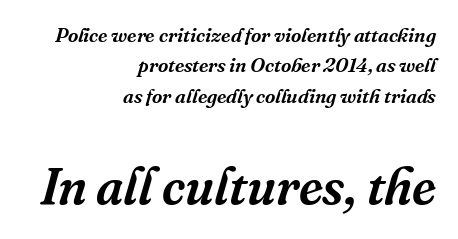
Q: Is the text italic (slanted)? A: Yes, it leans right by about 16 degrees.
Q: Is the typeface a serif or a sans-serif typeface? A: Serif.
Q: Is the text underlined? A: No.
Q: How is the paragraph aligned? A: Right-aligned.
Q: Is the spacing between letters normal or unusually wide? A: Normal.
Q: Is the spacing between lines tight, normal or loose? A: Normal.
Q: Which block of text is set in a larger size, the first (top) or the second (bottom)? A: The second (bottom) one.
Q: Width (condensed, normal, or wide)? A: Normal.
Q: Stroke contrast? A: Medium.
Q: x-height? A: Medium.
Q: Monospaced? A: No.
